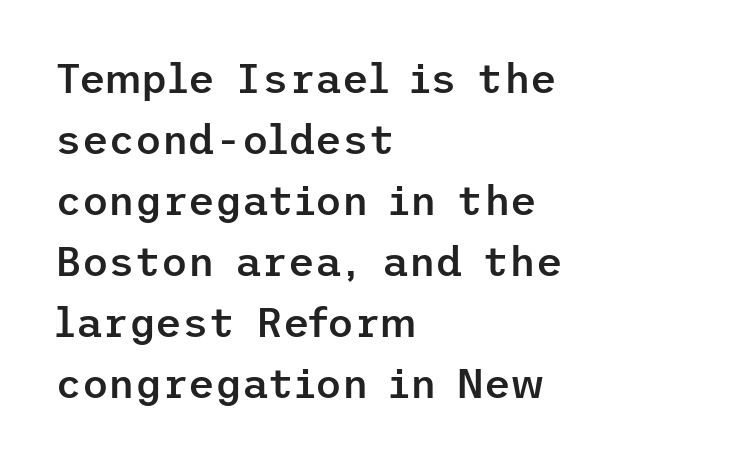
{"serif": "no", "italic": "no", "bold": "semi", "weight": "semibold", "width": "normal", "stroke_contrast": "low", "x_height": "medium", "underline": "no", "align": "left", "line_spacing": "normal", "line_spacing_ratio": 1.49, "letter_spacing": "normal", "letter_spacing_em": 0.0, "glyph_px": 41}
